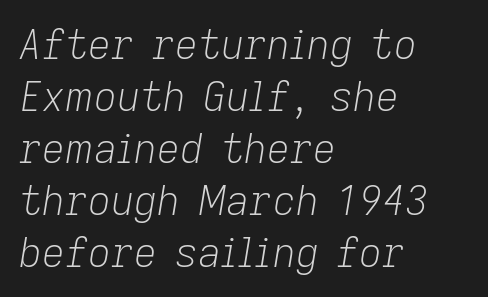
The strip under each line holds only bare page. Every character sits at an angle, as italics do. Summary of vertical rhythm: regular, with standard interline spacing. Visually the block forms a straight wall on the left and a jagged coastline on the right. The rendering keeps characters at their native spacing.
